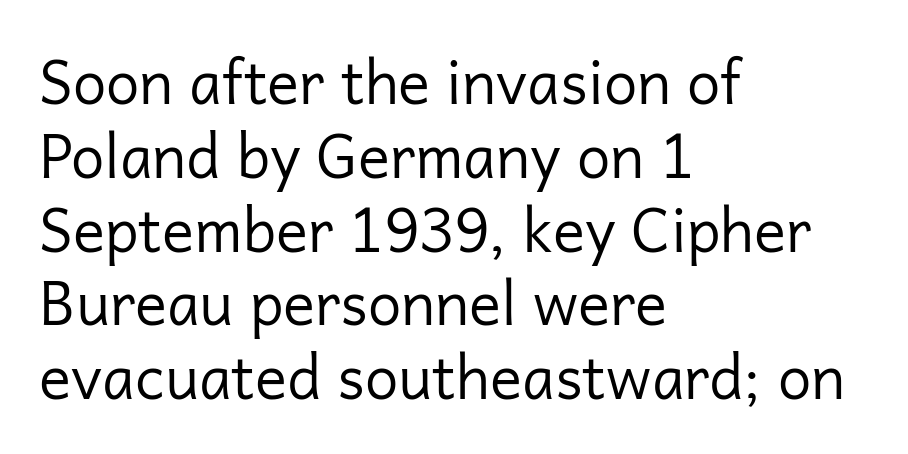
The image shows 60 px regular-weight sans-serif type, upright; set left-aligned, line spacing 1.23x, normal letter spacing, not underlined; low stroke contrast and a medium x-height.
